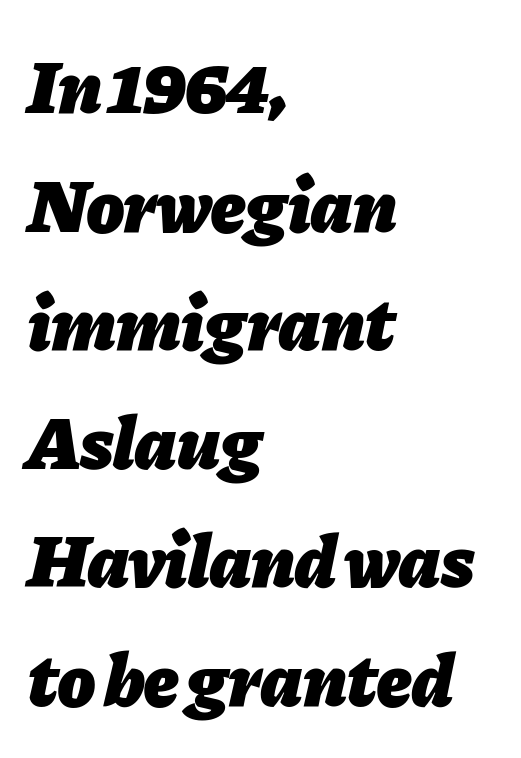
The image shows 76 px heavy type, italic (leaning right); set left-aligned, normal line spacing (1.56x), normal letter spacing, not underlined; low stroke contrast and a medium x-height.
